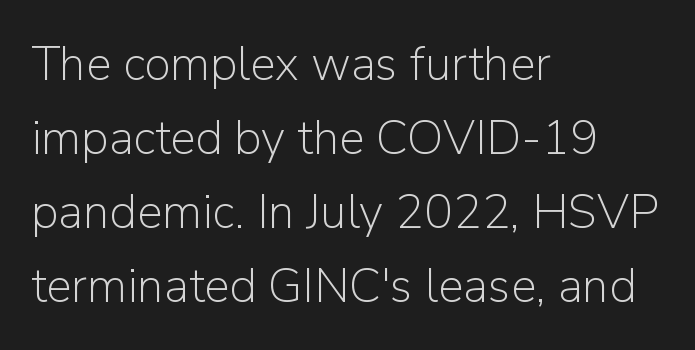
Reading down the column, the eye jumps a familiar distance to each next line. Are there feet on the stems? There aren't — it's a sans. In CSS terms this would be text-align: left. Think of a printed novel: that variable character pitch is what you see here. When letters stand straight like this, we call the style roman or upright.
